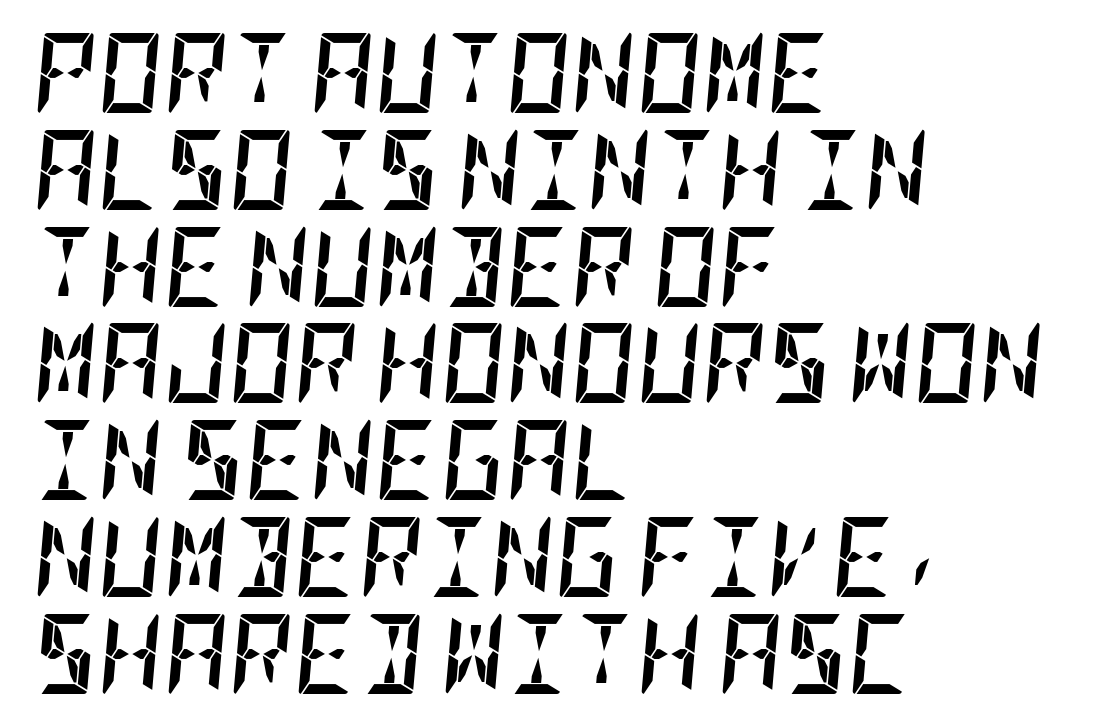
The image shows 80 px semibold, condensed type, italic (leaning right); set left-aligned, line spacing 1.21x, normal letter spacing, not underlined; low stroke contrast and a large x-height.
